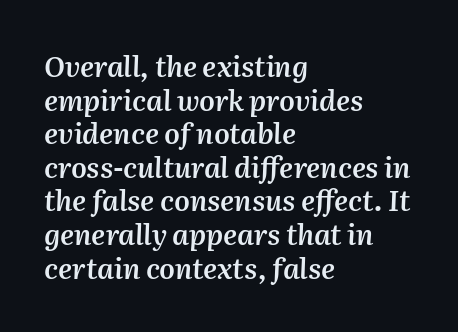
{"italic": "yes", "lean": "right", "slant_degrees": 2, "bold": "semi", "weight": "semibold", "width": "normal", "stroke_contrast": "medium", "x_height": "medium", "monospaced": "no", "underline": "no", "align": "left", "line_spacing_ratio": 1.2, "letter_spacing": "normal", "letter_spacing_em": 0.0, "glyph_px": 28}
